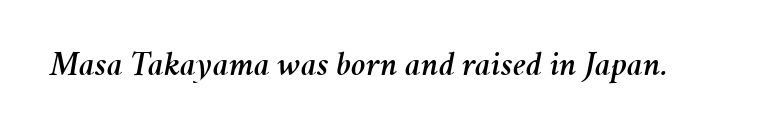
The image shows 35 px text type, italic (leaning right); set normal letter spacing, not underlined; medium stroke contrast and a medium x-height.
